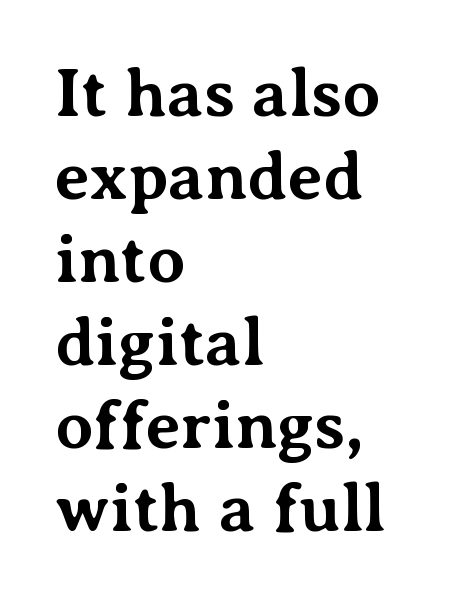
The image shows 68 px bold serif type, upright; set left-aligned, line spacing 1.22x, normal letter spacing, not underlined; medium stroke contrast and a medium x-height.
